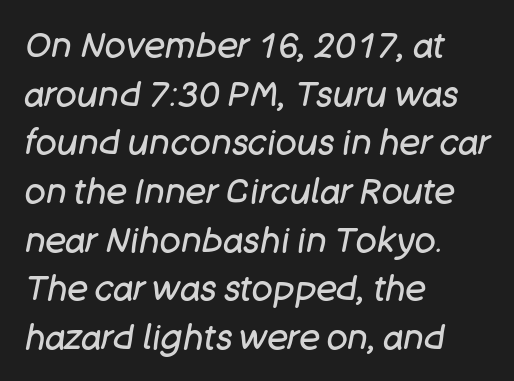
The image shows 35 px regular-weight type, italic (leaning right); set left-aligned, normal line spacing (1.39x), normal letter spacing, not underlined; low stroke contrast and a large x-height.
